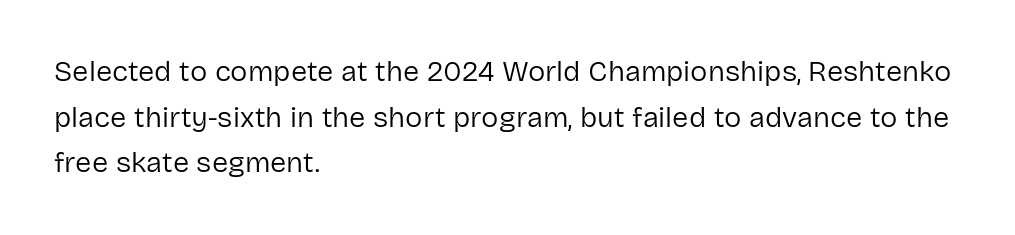
{"serif": "no", "italic": "no", "bold": "no", "weight": "regular", "width": "normal", "stroke_contrast": "low", "x_height": "medium", "monospaced": "no", "underline": "no", "align": "left", "line_spacing": "normal", "line_spacing_ratio": 1.57, "letter_spacing": "normal", "letter_spacing_em": 0.0, "glyph_px": 29}
